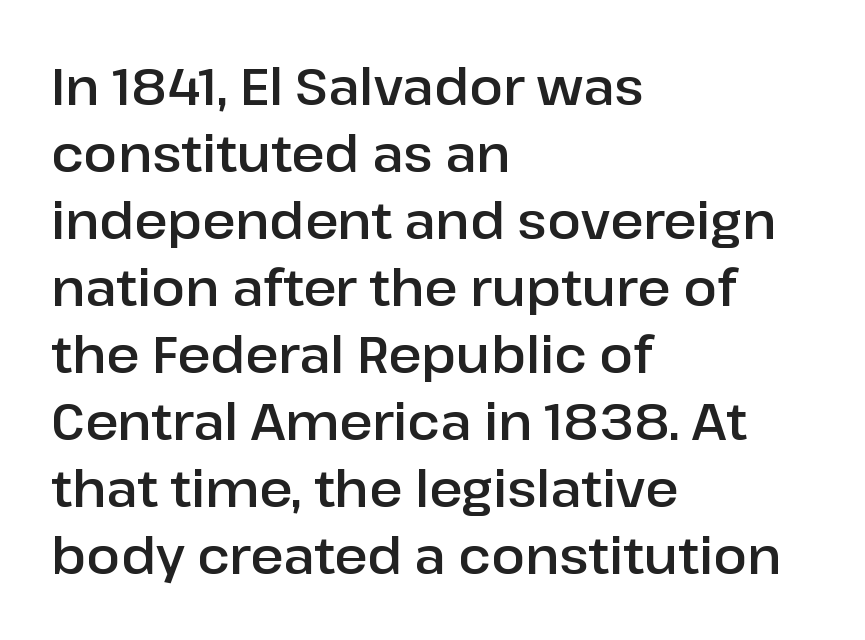
{"serif": "no", "italic": "no", "width": "normal", "stroke_contrast": "low", "x_height": "medium", "monospaced": "no", "underline": "no", "align": "left", "line_spacing": "normal", "line_spacing_ratio": 1.34, "letter_spacing": "normal", "letter_spacing_em": 0.0, "glyph_px": 50}
